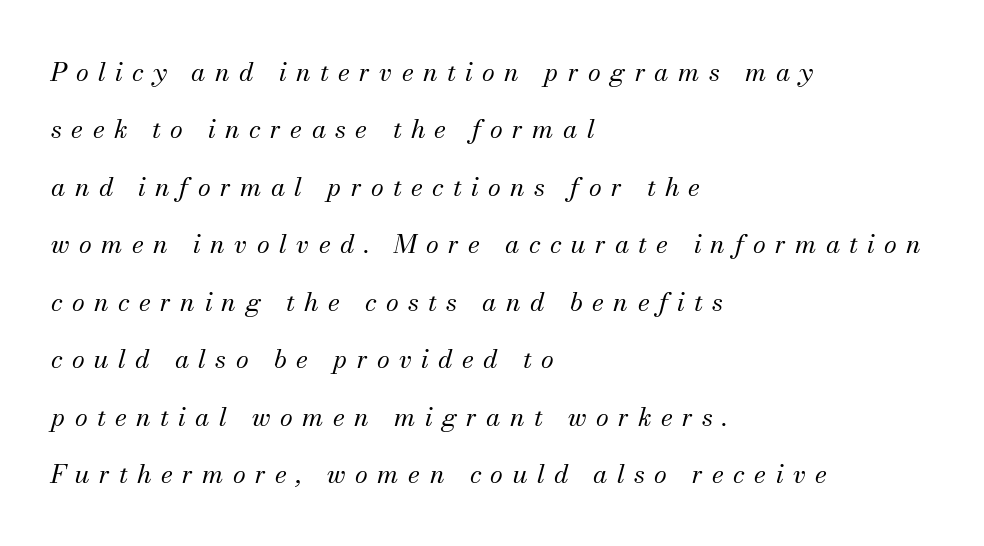
Notice how the stems are inclined rather than vertical — that's the hallmark of italics. Teacher's note: observe the even left margin — that is flush-left alignment. The characters are drawn with everyday or finer stroke widths. The space directly below the letters is spotless. The lines are spread far apart with generous leading. The face used here is rendered with a markedly widened letterfit.
